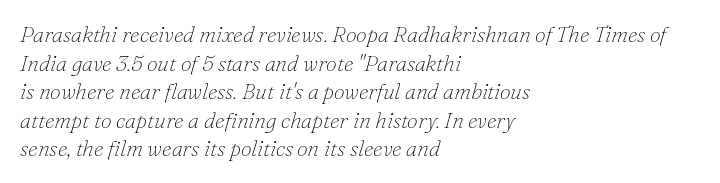
The image shows 22 px text type, italic (leaning right); set left-aligned, normal line spacing (1.3x), normal letter spacing, not underlined.
